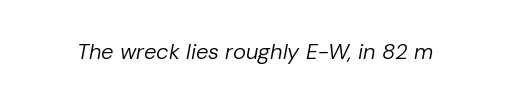
Descenders hang freely into open space. The axis of the letterforms is tilted away from vertical. Observe the ordinary spacing: letters are neighbours, not strangers. These glyphs show unthickened strokes, regular width or finer.
